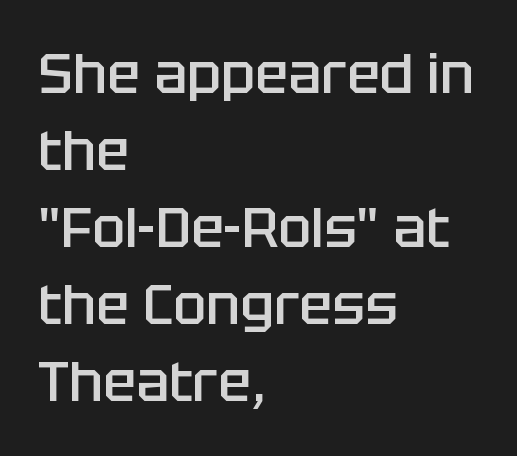
Visually the block forms a straight wall on the left and a jagged coastline on the right. Notice the strokes are somewhat thickened but not fully heavy: this is a semibold. The specimen reads as upright at a glance. The rows are spaced the way most documents space them. Proportional: the letters do not fall into vertical columns.
